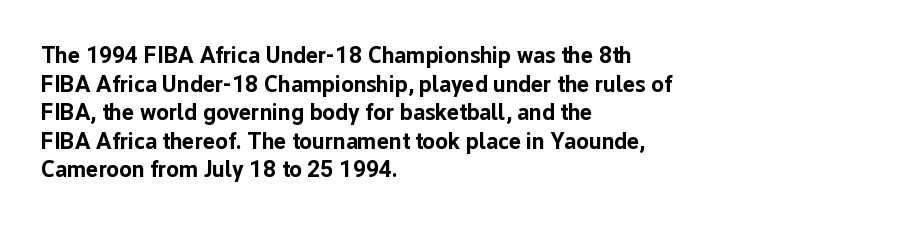
{"italic": "no", "bold": "yes", "underline": "no", "align": "left", "line_spacing_ratio": 1.24, "letter_spacing": "normal", "letter_spacing_em": 0.0, "glyph_px": 23}
